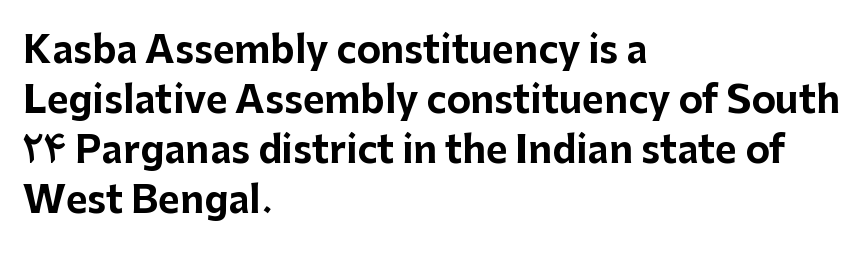
Quick note: interline space is typical. Ordinary non-slanted type is in use. Is the block centered? No — it sits flush against the left margin. Each letter's strokes conclude bluntly, with no projecting serifs.
